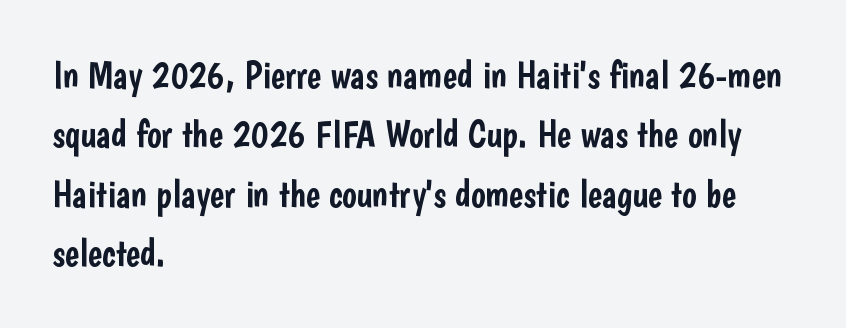
{"serif": "no", "italic": "no", "width": "condensed", "stroke_contrast": "low", "x_height": "medium", "monospaced": "no", "underline": "no", "align": "left", "line_spacing": "normal", "line_spacing_ratio": 1.56, "letter_spacing": "normal", "letter_spacing_em": 0.0, "glyph_px": 38}
